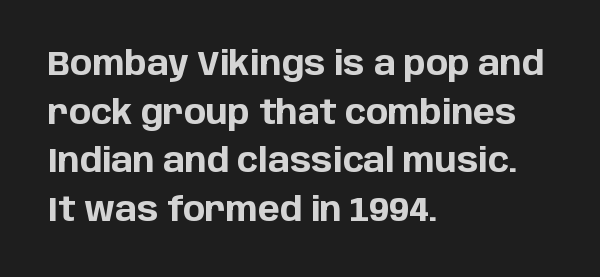
Q: Is the text bold? A: Yes.
Q: Is the text italic (slanted)? A: No, it is upright.
Q: Is the typeface a serif or a sans-serif typeface? A: Sans-serif.
Q: Is the text underlined? A: No.
Q: How is the paragraph aligned? A: Left-aligned.
Q: Is the spacing between letters normal or unusually wide? A: Normal.
Q: Is the spacing between lines tight, normal or loose? A: Normal.
Q: Width (condensed, normal, or wide)? A: Normal.
Q: Stroke contrast? A: Low.
Q: x-height? A: Large.
Q: Monospaced? A: No.
